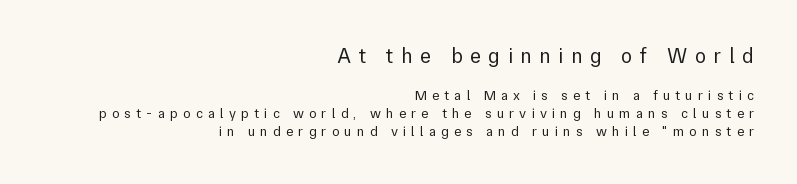
The image shows 21 px text type, upright; set right-aligned, normal line spacing (1.3x), unusually wide letter spacing (+0.36 em), not underlined; the first (top) block is 1.5x larger.
